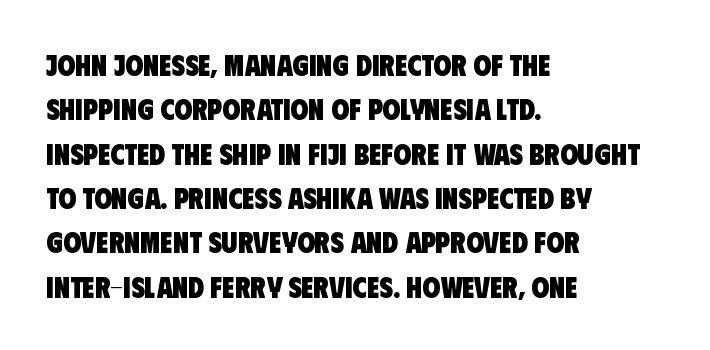
Q: Is the text bold? A: Yes.
Q: Is the typeface a serif or a sans-serif typeface? A: Sans-serif.
Q: Is the text underlined? A: No.
Q: How is the paragraph aligned? A: Left-aligned.
Q: Is the spacing between letters normal or unusually wide? A: Normal.
Q: Is the spacing between lines tight, normal or loose? A: Normal.
Q: Width (condensed, normal, or wide)? A: Condensed.
Q: Stroke contrast? A: Low.
Q: x-height? A: Large.
Q: Monospaced? A: No.
